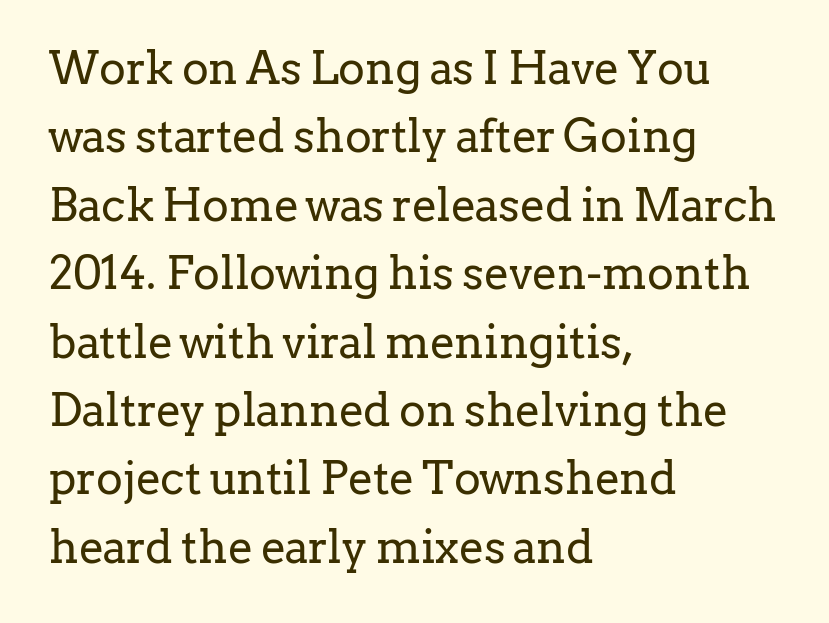
{"serif": "yes", "italic": "no", "bold": "no", "weight": "regular", "width": "normal", "stroke_contrast": "low", "x_height": "medium", "monospaced": "no", "underline": "no", "align": "left", "line_spacing": "normal", "line_spacing_ratio": 1.52, "letter_spacing": "normal", "letter_spacing_em": 0.0, "glyph_px": 45}
